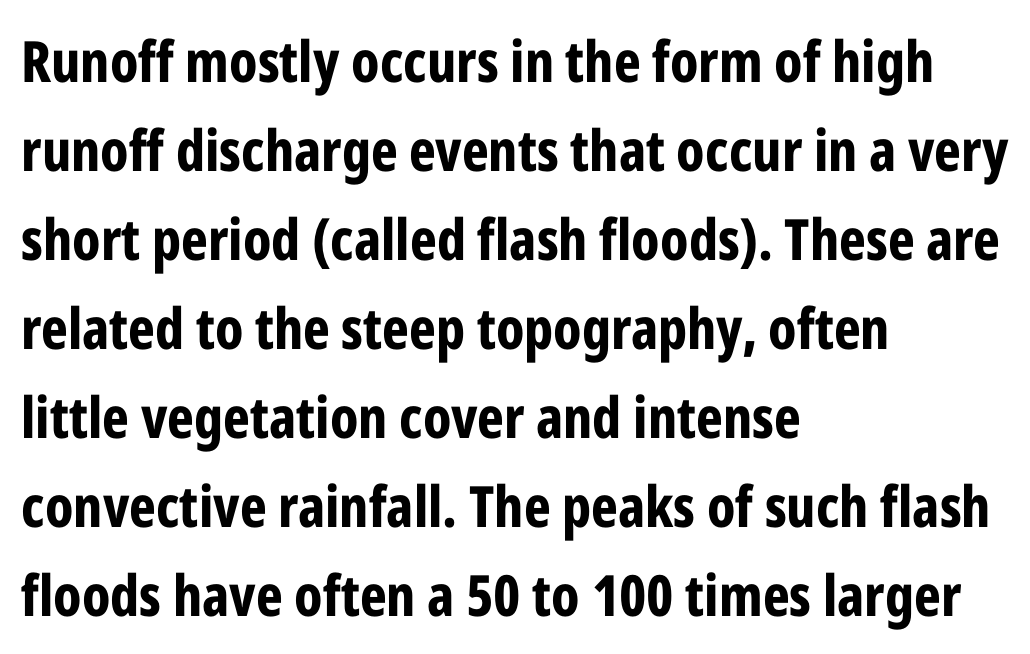
The image shows 57 px bold, condensed sans-serif type, upright; set left-aligned, normal line spacing (1.56x), normal letter spacing, not underlined; low stroke contrast and a medium x-height.
